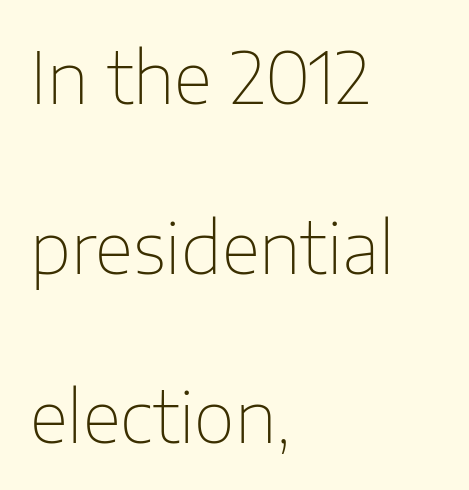
{"serif": "no", "italic": "no", "bold": "no", "weight": "thin", "width": "normal", "stroke_contrast": "low", "x_height": "medium", "monospaced": "no", "underline": "no", "align": "left", "line_spacing": "loose", "line_spacing_ratio": 2.39, "letter_spacing": "normal", "letter_spacing_em": 0.0, "glyph_px": 71}
